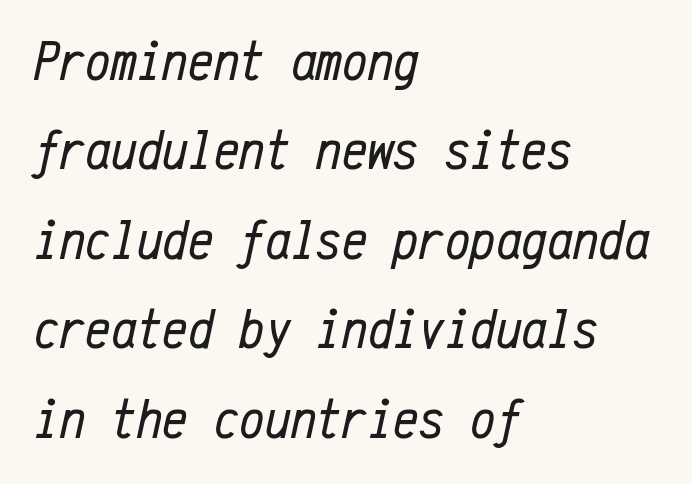
{"italic": "yes", "lean": "right", "slant_degrees": 12, "bold": "no", "weight": "regular", "width": "condensed", "stroke_contrast": "low", "x_height": "medium", "monospaced": "yes", "underline": "no", "align": "left", "line_spacing": "normal", "line_spacing_ratio": 1.57, "letter_spacing": "normal", "letter_spacing_em": 0.0, "glyph_px": 57}
